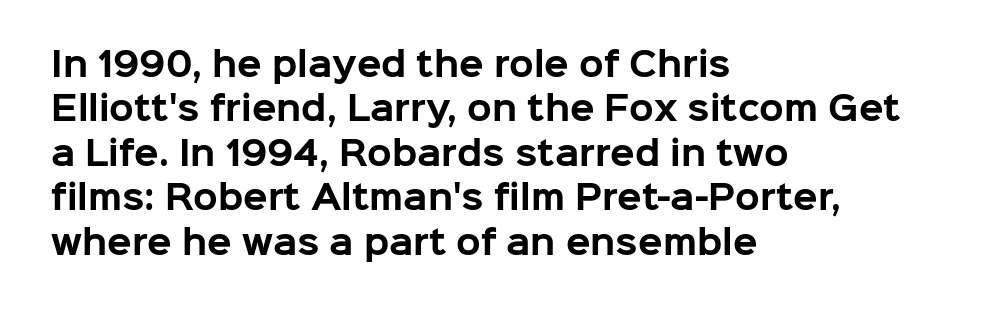
Leading matches the norm, producing a regular column. Nothing sits at the stroke ends, so this counts as sans-serif. Note the varied advance widths — an 'i' is clearly narrower than an 'm'. Just letters on the line, the space beneath them empty. Posture: vertical. The glyphs have the mass of a bold cut.
